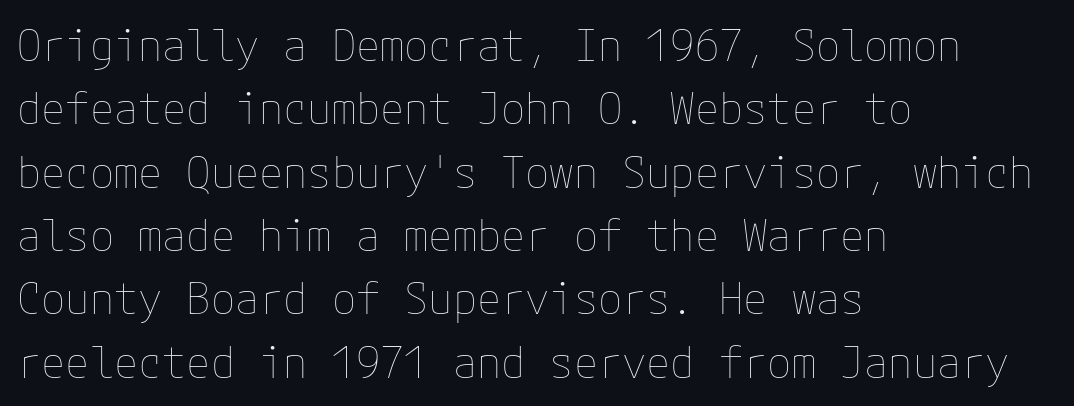
Caption: multi-line text, flush left, ragged right. This rendering features lettering with no underline. Heaviness? Minimal to ordinary, like unemphasized prose. Posture: upright roman.
